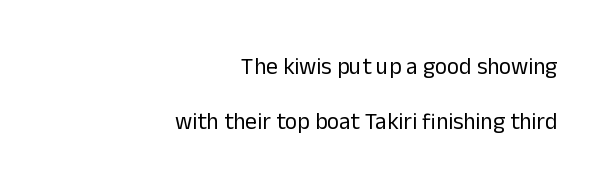
{"italic": "no", "bold": "no", "underline": "no", "align": "right", "line_spacing": "loose", "line_spacing_ratio": 2.4, "letter_spacing": "normal", "letter_spacing_em": 0.0, "glyph_px": 23}
